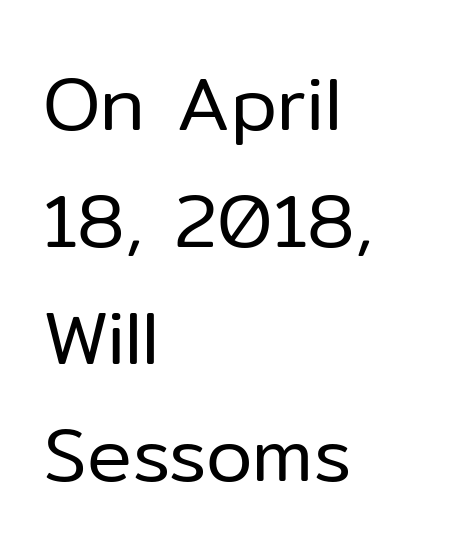
The image shows 75 px regular-weight sans-serif type, upright; set left-aligned, normal line spacing (1.56x), normal letter spacing, not underlined; low stroke contrast and a medium x-height.
